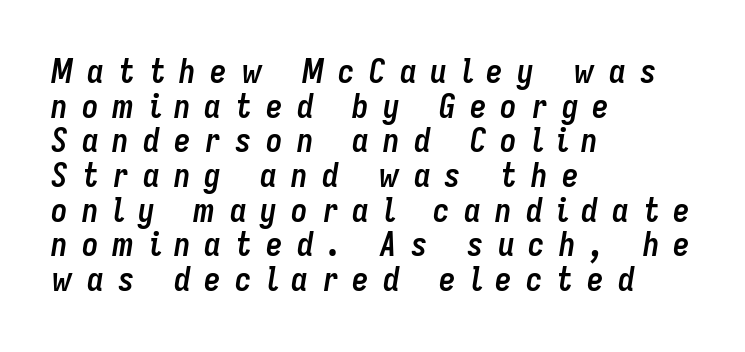
{"italic": "yes", "lean": "right", "slant_degrees": 9, "bold": "yes", "weight": "semibold", "width": "condensed", "stroke_contrast": "low", "x_height": "medium", "monospaced": "no", "underline": "no", "align": "left", "line_spacing": "tight", "line_spacing_ratio": 1.05, "letter_spacing": "wide", "letter_spacing_em": 0.43, "glyph_px": 33}
